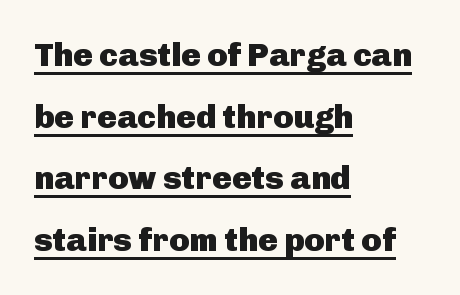
A typesetter would call this proportional, since set widths differ per character. The axis of the letterforms is exactly vertical. The horizontal fit of the characters is conventional and even. Check the space under the baseline: a stroke is drawn there.
